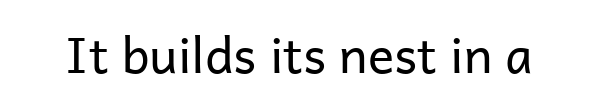
Each letter keeps its own natural width here, so spacing adapts to shape. The letters stand straight up with perfectly vertical stems. Heaviness? Minimal to ordinary, like unemphasized prose. The area under the type is left untouched. A typesetter would label this face a sans.
